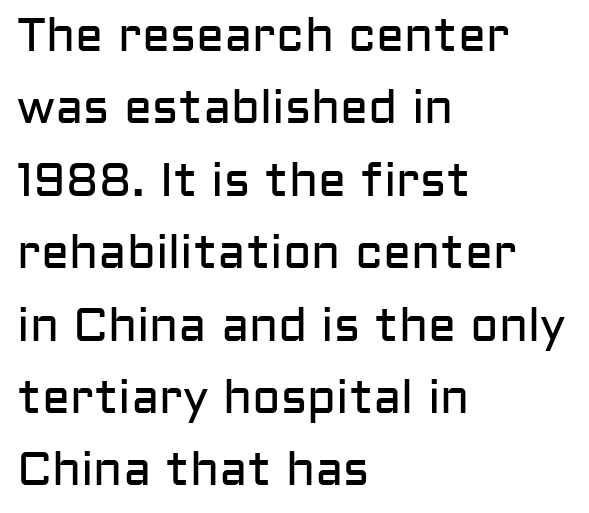
The space directly below the letters is spotless. Weight: not bold — regular or lighter. The glyphs in this specimen are sans serif. Short note: letters normally spaced.
